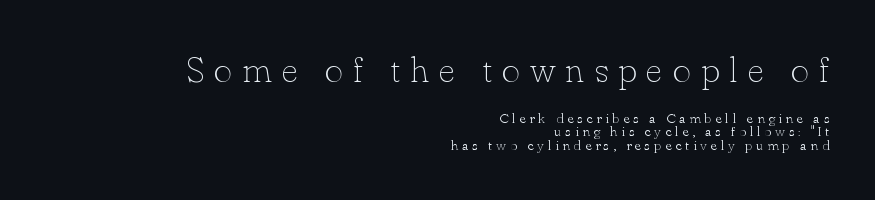
Two sizes are in play, and the larger belongs to the first block. Rows of type sit shoulder to shoulder in the vertical direction. Unlike a clean sans, this face finishes its strokes with serifs. Any mark beneath the type? The region is blank.
